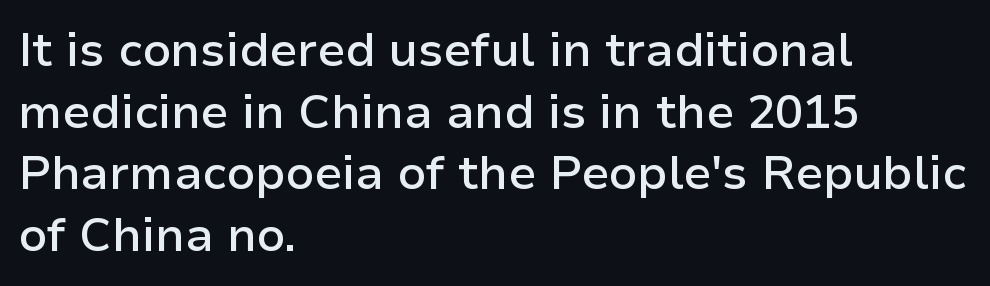
{"serif": "no", "italic": "no", "bold": "semi", "weight": "semibold", "width": "normal", "stroke_contrast": "low", "x_height": "medium", "monospaced": "no", "underline": "no", "align": "left", "line_spacing": "normal", "line_spacing_ratio": 1.31, "letter_spacing": "normal", "letter_spacing_em": 0.0, "glyph_px": 47}
